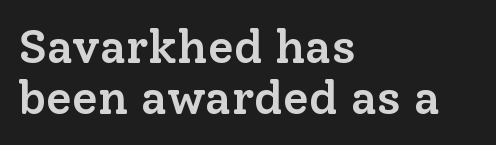
Q: Is the text bold? A: Semi-bold.
Q: Is the text italic (slanted)? A: No, it is upright.
Q: Is the typeface a serif or a sans-serif typeface? A: Serif.
Q: Is the text underlined? A: No.
Q: How is the paragraph aligned? A: Left-aligned.
Q: Is the spacing between letters normal or unusually wide? A: Normal.
Q: Is the spacing between lines tight, normal or loose? A: Tight.
Q: Width (condensed, normal, or wide)? A: Normal.
Q: Stroke contrast? A: Low.
Q: x-height? A: Medium.
Q: Monospaced? A: No.
